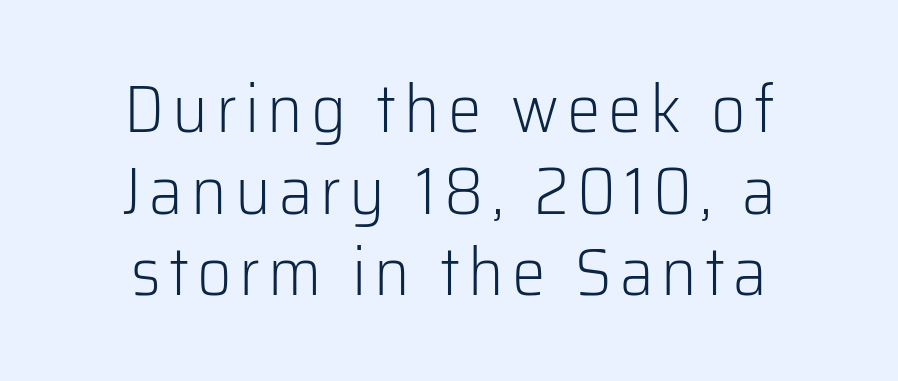
Q: Is the text bold? A: No.
Q: Is the text italic (slanted)? A: No, it is upright.
Q: Is the typeface a serif or a sans-serif typeface? A: Sans-serif.
Q: Is the text underlined? A: No.
Q: How is the paragraph aligned? A: Centered.
Q: Width (condensed, normal, or wide)? A: Normal.
Q: Stroke contrast? A: Low.
Q: x-height? A: Medium.
Q: Monospaced? A: No.
